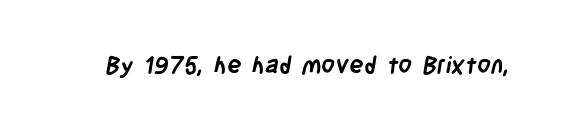
{"bold": "yes", "underline": "no", "letter_spacing": "normal", "letter_spacing_em": 0.0, "glyph_px": 24}
